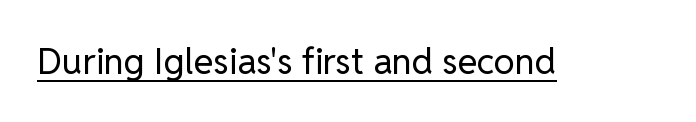
{"serif": "no", "italic": "no", "bold": "no", "weight": "regular", "width": "normal", "stroke_contrast": "low", "x_height": "medium", "monospaced": "no", "underline": "yes", "letter_spacing": "normal", "letter_spacing_em": 0.0, "glyph_px": 36}
